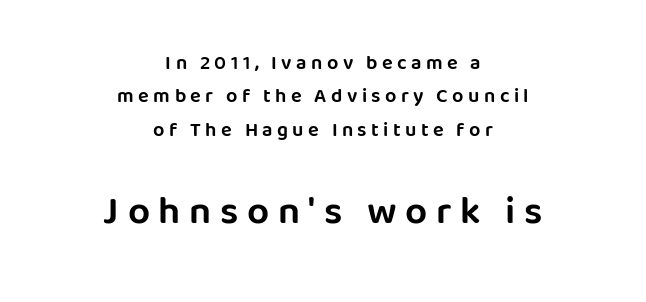
Q: Is the text italic (slanted)? A: No, it is upright.
Q: Is the typeface a serif or a sans-serif typeface? A: Sans-serif.
Q: Is the text underlined? A: No.
Q: How is the paragraph aligned? A: Centered.
Q: Is the spacing between letters normal or unusually wide? A: Unusually wide.
Q: Is the spacing between lines tight, normal or loose? A: Normal.
Q: Which block of text is set in a larger size, the first (top) or the second (bottom)? A: The second (bottom) one.
Q: Width (condensed, normal, or wide)? A: Normal.
Q: Stroke contrast? A: Low.
Q: x-height? A: Large.
Q: Monospaced? A: No.
